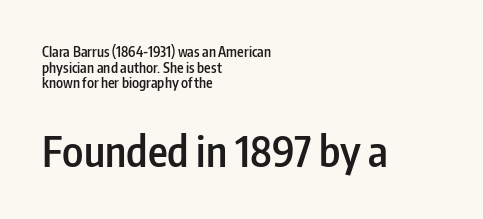
Q: Is the text bold? A: Semi-bold.
Q: Is the text italic (slanted)? A: No, it is upright.
Q: Is the typeface a serif or a sans-serif typeface? A: Sans-serif.
Q: Is the text underlined? A: No.
Q: How is the paragraph aligned? A: Left-aligned.
Q: Is the spacing between letters normal or unusually wide? A: Normal.
Q: Is the spacing between lines tight, normal or loose? A: Tight.
Q: Which block of text is set in a larger size, the first (top) or the second (bottom)? A: The second (bottom) one.
Q: Width (condensed, normal, or wide)? A: Condensed.
Q: Stroke contrast? A: Low.
Q: x-height? A: Medium.
Q: Monospaced? A: No.
